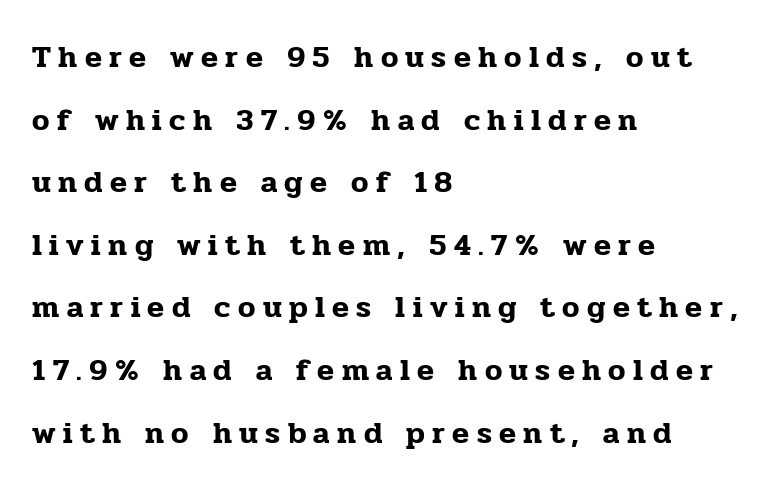
The image shows 31 px serif type, upright; set left-aligned, loose line spacing (2.02x), unusually wide letter spacing (+0.24 em), not underlined; low stroke contrast and a medium x-height.
